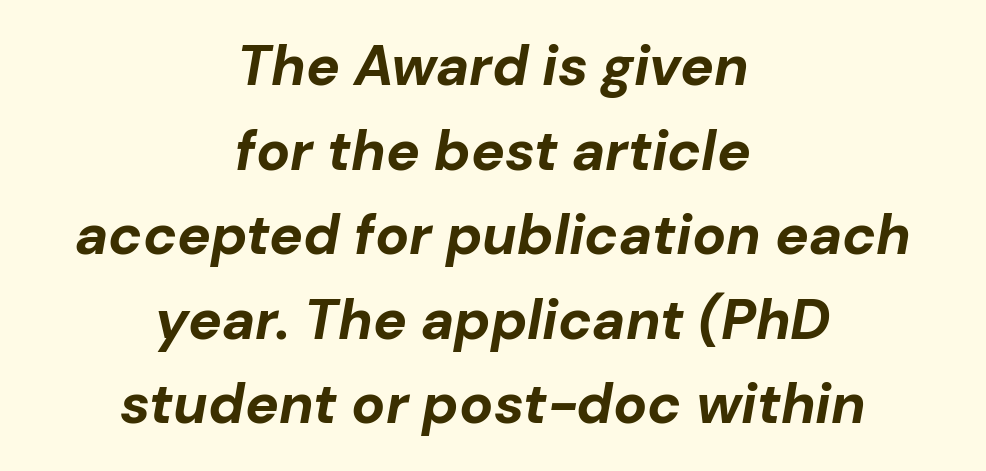
Underline: absent. Is the type bold? Yes — the strokes are clearly thick and heavy. You could not count columns in this text — the font is proportionally spaced. Is the block centered? Yes — each line is placed symmetrically about the middle. What's the leading like? Ordinary, nothing unusual. A typesetter would mark this as italic.
